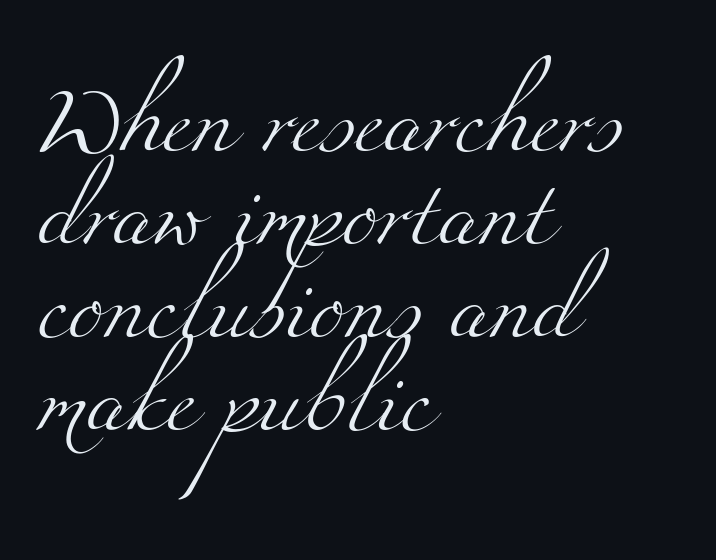
Q: Is the text bold? A: No.
Q: Is the text underlined? A: No.
Q: How is the paragraph aligned? A: Left-aligned.
Q: Is the spacing between letters normal or unusually wide? A: Normal.
Q: Is the spacing between lines tight, normal or loose? A: Normal.
Q: Width (condensed, normal, or wide)? A: Wide.
Q: Stroke contrast? A: Medium.
Q: x-height? A: Small.
Q: Monospaced? A: No.
